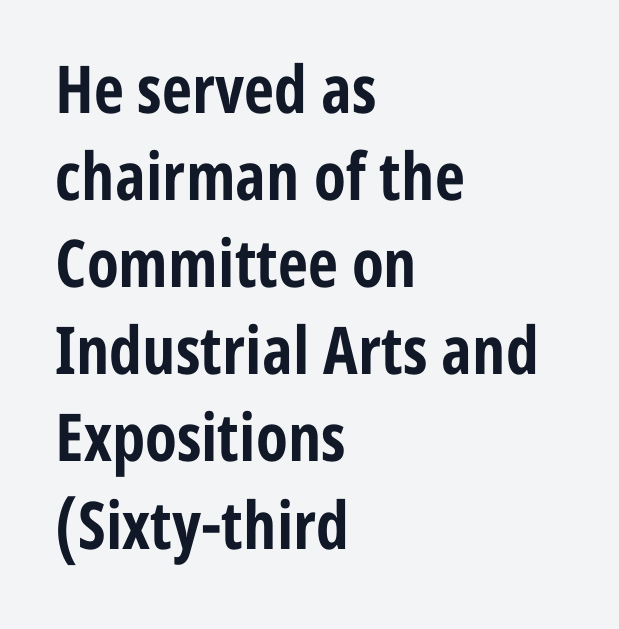
Horizontal alignment here is leftward, the default for most running prose. Each letter keeps its own natural width here, so spacing adapts to shape. In terms of posture, this sample is upright. A normal amount of white space separates one row of letters from the next. The face used here is a sans, in the tradition of grotesques and geometrics.
